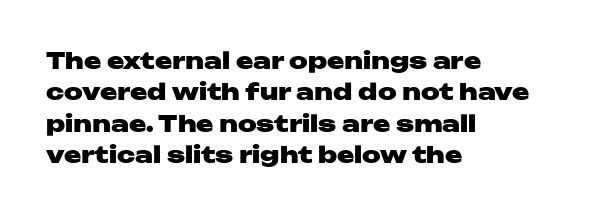
The image shows 23 px bold type, upright; set left-aligned, normal line spacing (1.36x), normal letter spacing, not underlined.
